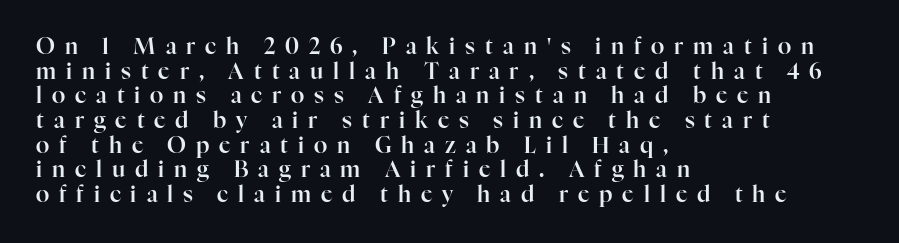
Q: Is the text italic (slanted)? A: No, it is upright.
Q: Is the text underlined? A: No.
Q: How is the paragraph aligned? A: Left-aligned.
Q: Is the spacing between letters normal or unusually wide? A: Unusually wide.
Q: Is the spacing between lines tight, normal or loose? A: Tight.
